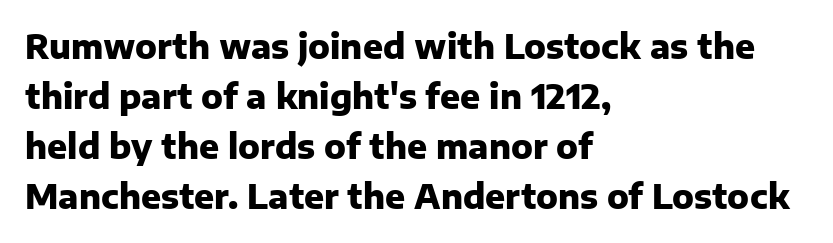
Q: Is the text bold? A: Yes.
Q: Is the text italic (slanted)? A: No, it is upright.
Q: Is the typeface a serif or a sans-serif typeface? A: Sans-serif.
Q: Is the text underlined? A: No.
Q: How is the paragraph aligned? A: Left-aligned.
Q: Is the spacing between letters normal or unusually wide? A: Normal.
Q: Is the spacing between lines tight, normal or loose? A: Normal.
Q: Width (condensed, normal, or wide)? A: Normal.
Q: Stroke contrast? A: Low.
Q: x-height? A: Medium.
Q: Monospaced? A: No.
